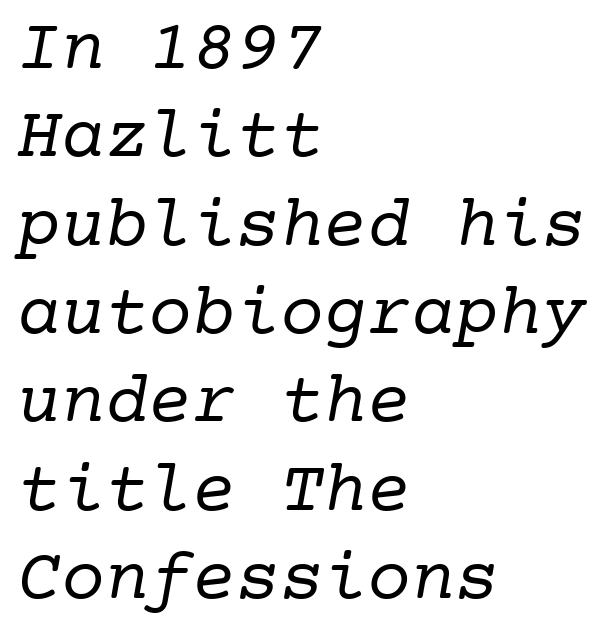
A bare baseline throughout the passage. The letters look calm and open, with moderate or lighter stems. The face used here is seriffed, in the tradition of book romans. Line starts are locked; line ends wander.
